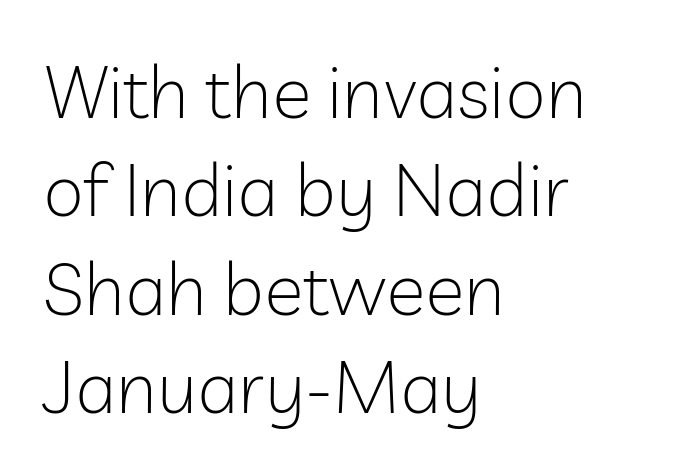
The image shows 74 px light sans-serif type, upright; set left-aligned, normal line spacing (1.33x), normal letter spacing, not underlined; low stroke contrast and a medium x-height.
